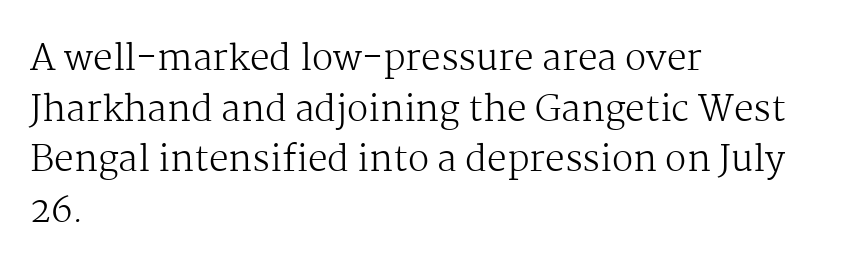
Q: Is the text bold? A: No.
Q: Is the text italic (slanted)? A: No, it is upright.
Q: Is the typeface a serif or a sans-serif typeface? A: Serif.
Q: Is the text underlined? A: No.
Q: How is the paragraph aligned? A: Left-aligned.
Q: Is the spacing between letters normal or unusually wide? A: Normal.
Q: Is the spacing between lines tight, normal or loose? A: Normal.
Q: Width (condensed, normal, or wide)? A: Normal.
Q: Stroke contrast? A: Medium.
Q: x-height? A: Medium.
Q: Monospaced? A: No.
